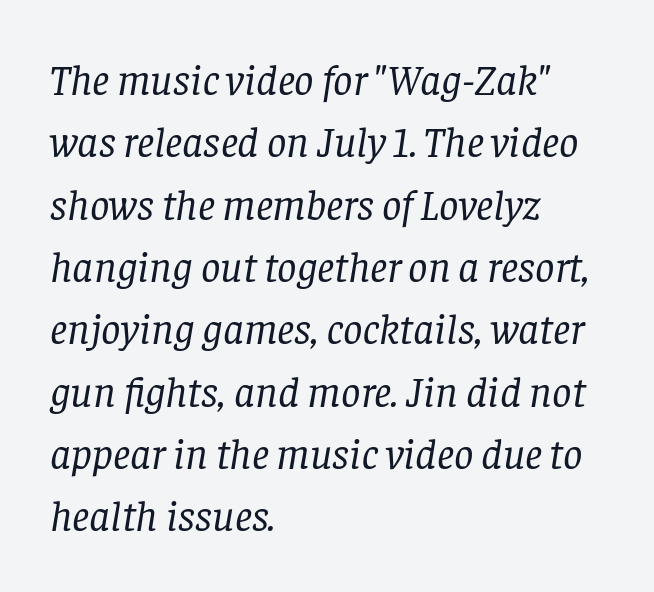
{"serif": "yes", "italic": "yes", "lean": "right", "slant_degrees": 8, "bold": "no", "weight": "regular", "width": "normal", "stroke_contrast": "low", "x_height": "large", "monospaced": "no", "underline": "no", "align": "left", "line_spacing": "normal", "line_spacing_ratio": 1.45, "letter_spacing": "normal", "letter_spacing_em": 0.0, "glyph_px": 43}
